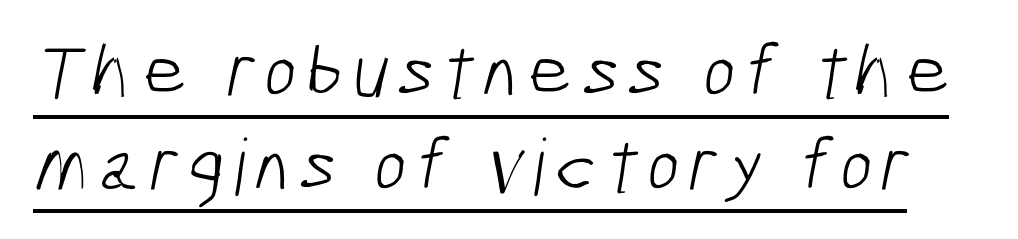
The image shows 78 px light, condensed sans-serif type; set line spacing 1.2x, underlined; low stroke contrast and a medium x-height.
